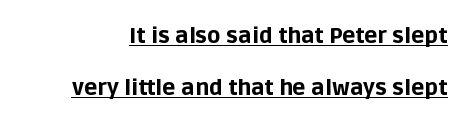
The image shows 22 px bold type, upright; set loose line spacing (2.38x), normal letter spacing, underlined.
